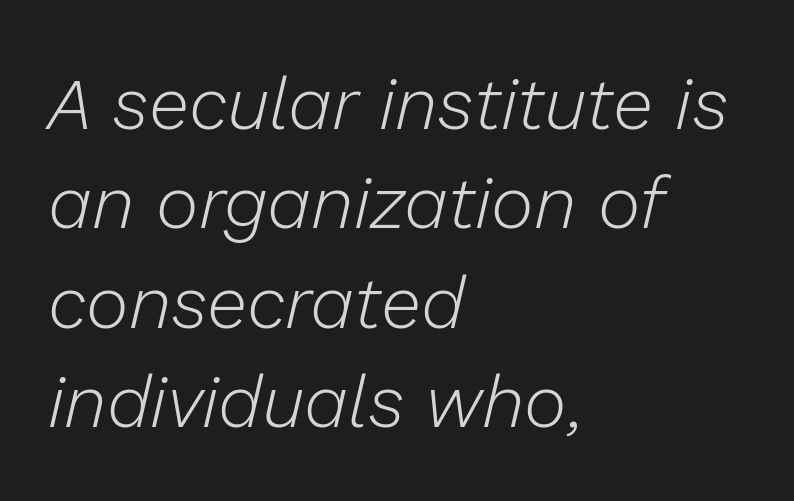
The image shows 73 px light type, italic (leaning right); set left-aligned, normal line spacing (1.36x), normal letter spacing, not underlined; low stroke contrast and a medium x-height.
